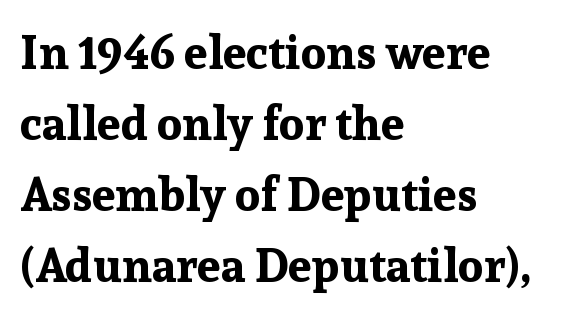
The image shows 47 px bold serif type, upright; set left-aligned, normal line spacing (1.51x), normal letter spacing, not underlined; low stroke contrast and a medium x-height.
